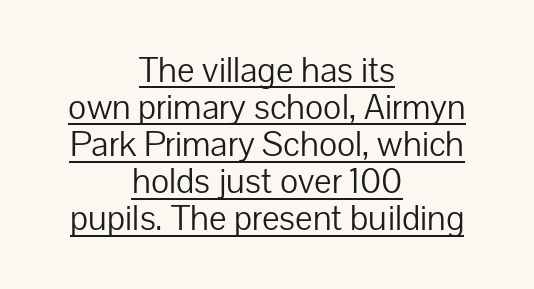
{"serif": "no", "italic": "no", "bold": "no", "weight": "light", "width": "normal", "stroke_contrast": "low", "x_height": "medium", "monospaced": "no", "underline": "yes", "align": "center", "line_spacing": "tight", "line_spacing_ratio": 1.06, "letter_spacing": "normal", "letter_spacing_em": 0.0, "glyph_px": 35}
